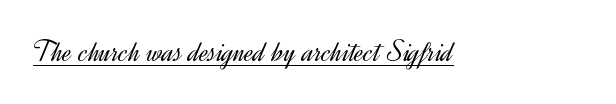
{"serif": "no", "bold": "no", "weight": "light", "width": "normal", "x_height": "small", "monospaced": "no", "underline": "yes", "letter_spacing": "normal", "letter_spacing_em": 0.0, "glyph_px": 31}
